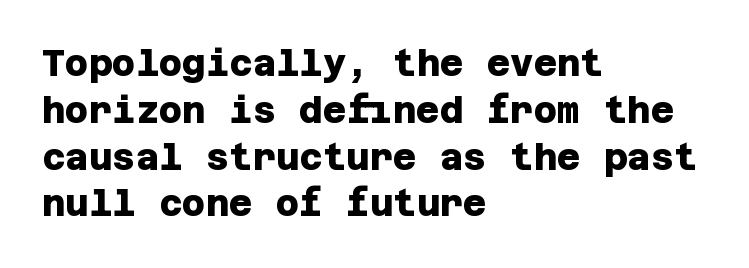
Q: Is the text bold? A: Yes.
Q: Is the typeface a serif or a sans-serif typeface? A: Sans-serif.
Q: Is the text underlined? A: No.
Q: How is the paragraph aligned? A: Left-aligned.
Q: Is the spacing between letters normal or unusually wide? A: Normal.
Q: Is the spacing between lines tight, normal or loose? A: Normal.
Q: Width (condensed, normal, or wide)? A: Normal.
Q: Stroke contrast? A: Low.
Q: x-height? A: Large.
